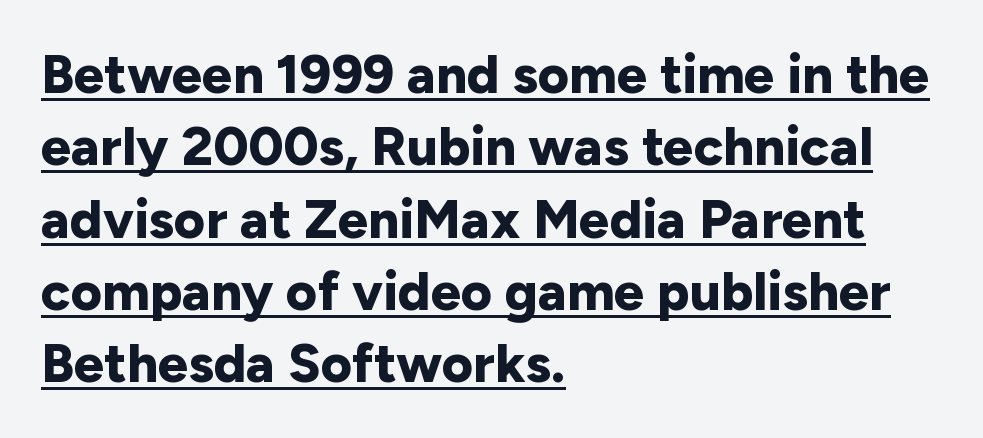
Q: Is the text bold? A: Yes.
Q: Is the text italic (slanted)? A: No, it is upright.
Q: Is the typeface a serif or a sans-serif typeface? A: Sans-serif.
Q: Is the text underlined? A: Yes.
Q: How is the paragraph aligned? A: Left-aligned.
Q: Is the spacing between letters normal or unusually wide? A: Normal.
Q: Is the spacing between lines tight, normal or loose? A: Normal.
Q: Width (condensed, normal, or wide)? A: Normal.
Q: Stroke contrast? A: Low.
Q: x-height? A: Medium.
Q: Monospaced? A: No.
